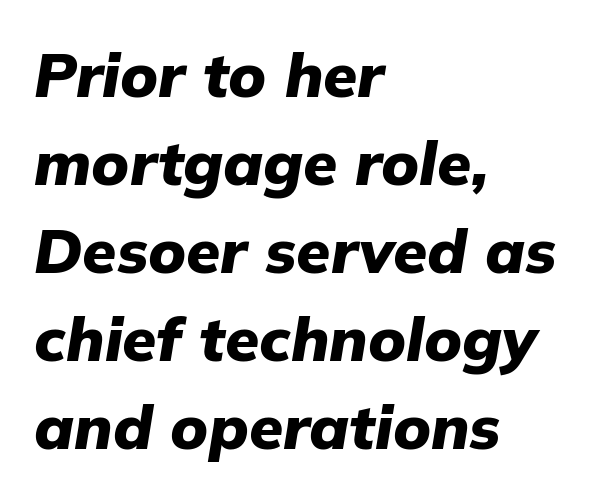
These lines stack with their left ends in a neat column. Clear beneath every line of the passage. The passage shown is emphatically bold. Words appear dense and cohesive because spacing is normal. In terms of posture, this sample is oblique. A typesetter would call this proportional, since set widths differ per character.
